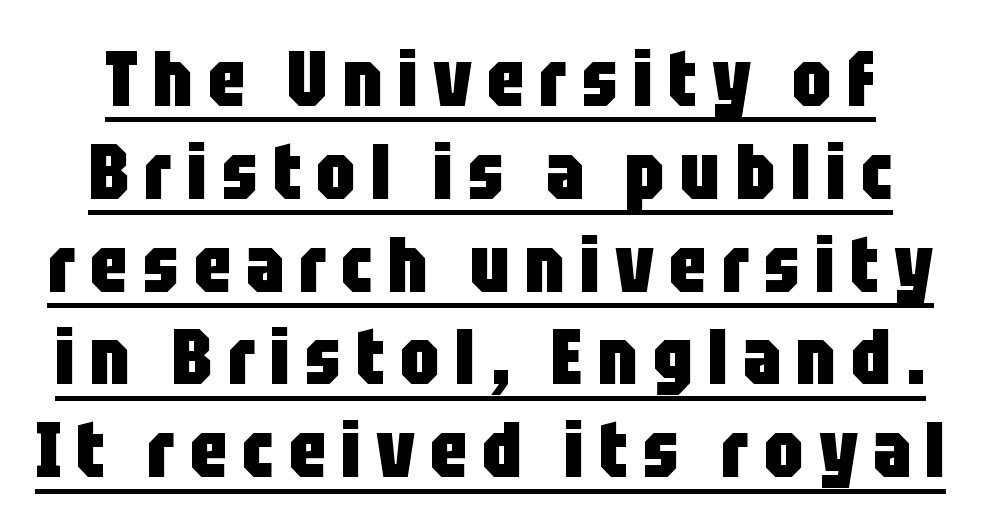
Q: Is the text bold? A: Yes.
Q: Is the text italic (slanted)? A: No, it is upright.
Q: Is the typeface a serif or a sans-serif typeface? A: Sans-serif.
Q: Is the text underlined? A: Yes.
Q: Width (condensed, normal, or wide)? A: Condensed.
Q: Stroke contrast? A: Low.
Q: x-height? A: Large.
Q: Monospaced? A: No.
